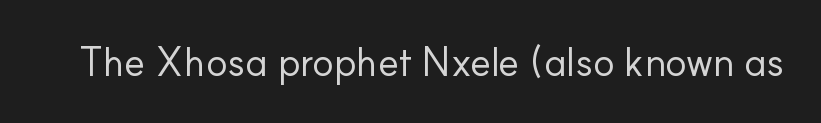
Q: Is the text bold? A: No.
Q: Is the text italic (slanted)? A: No, it is upright.
Q: Is the typeface a serif or a sans-serif typeface? A: Sans-serif.
Q: Is the text underlined? A: No.
Q: Is the spacing between letters normal or unusually wide? A: Normal.
Q: Width (condensed, normal, or wide)? A: Normal.
Q: Stroke contrast? A: Low.
Q: x-height? A: Small.
Q: Monospaced? A: No.
